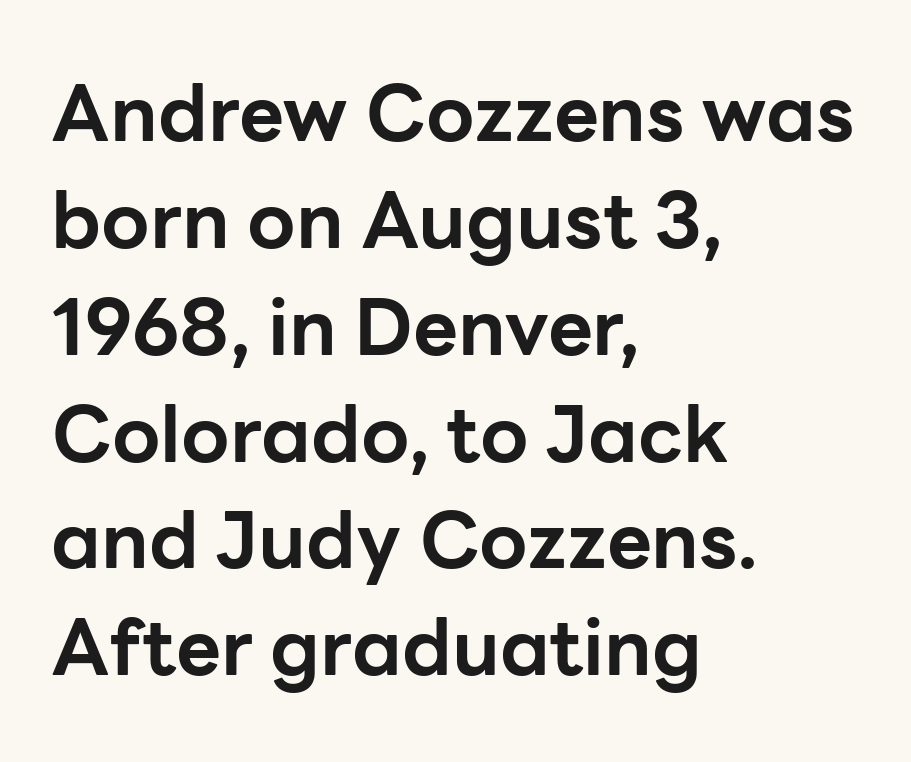
Typeset ragged right — the left edge is the straight one. The rendering shows plain stroke endings on the letterforms — a sans-serif design. Heavy, bold letterforms. Quick note: not italic, upright.
